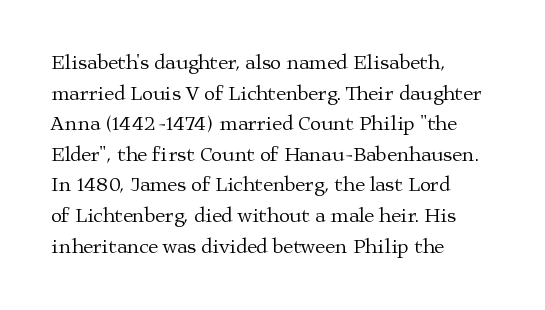
The image shows 20 px text type, upright; set left-aligned, normal line spacing (1.53x), normal letter spacing, not underlined.
